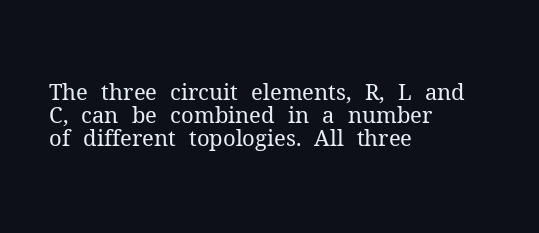
The gaps between neighbouring characters are ordinary and unremarkable. Vertical strokes here are truly vertical. Just letters on the line, the space beneath them empty. Horizontally, the lines are justified to the leading edge only.
